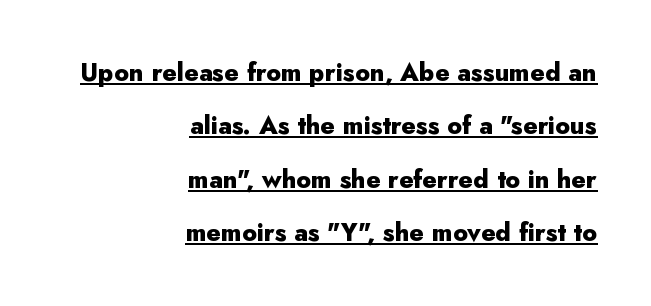
Q: Is the text bold? A: Yes.
Q: Is the text italic (slanted)? A: No, it is upright.
Q: Is the text underlined? A: Yes.
Q: How is the paragraph aligned? A: Right-aligned.
Q: Is the spacing between letters normal or unusually wide? A: Normal.
Q: Is the spacing between lines tight, normal or loose? A: Loose.
